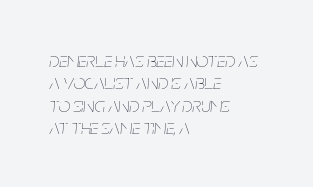
Q: Is the text bold? A: No.
Q: Is the text italic (slanted)? A: Yes, it leans right by about 5 degrees.
Q: Is the text underlined? A: No.
Q: How is the paragraph aligned? A: Left-aligned.
Q: Is the spacing between letters normal or unusually wide? A: Normal.
Q: Is the spacing between lines tight, normal or loose? A: Tight.
